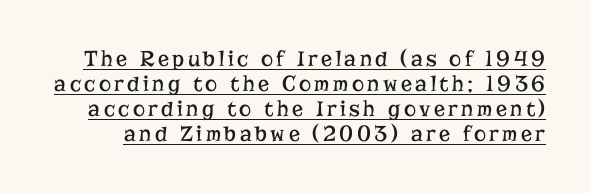
Is this a heavy cut? Hardly; it is regular or lighter. The passage shown stacks its lines with hardly any gap. The rendered words wear a rule along their underside. Italic? Not at all — the glyphs are vertical.
